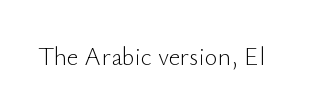
{"italic": "no", "bold": "no", "underline": "no", "letter_spacing": "normal", "letter_spacing_em": 0.0, "glyph_px": 25}
